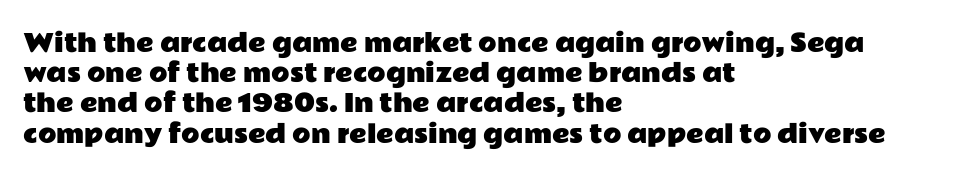
{"italic": "no", "underline": "no", "align": "left", "line_spacing": "normal", "line_spacing_ratio": 1.26, "letter_spacing": "normal", "letter_spacing_em": 0.0, "glyph_px": 24}
